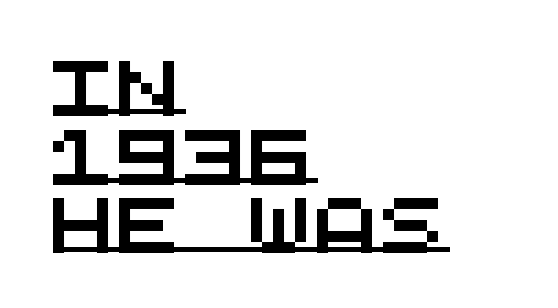
{"serif": "no", "width": "wide", "stroke_contrast": "medium", "x_height": "large", "monospaced": "yes", "underline": "yes", "align": "left", "line_spacing": "normal", "line_spacing_ratio": 1.25, "letter_spacing": "normal", "letter_spacing_em": 0.0, "glyph_px": 55}
